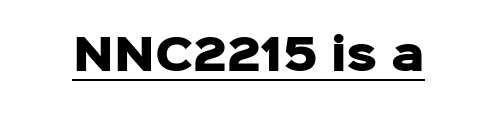
Q: Is the text bold? A: Yes.
Q: Is the text italic (slanted)? A: No, it is upright.
Q: Is the typeface a serif or a sans-serif typeface? A: Sans-serif.
Q: Is the text underlined? A: Yes.
Q: Is the spacing between letters normal or unusually wide? A: Normal.
Q: Width (condensed, normal, or wide)? A: Normal.
Q: Stroke contrast? A: Low.
Q: x-height? A: Medium.
Q: Monospaced? A: No.
